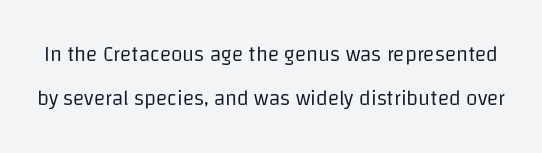
Rendered with straight, roman letterforms. The font is comparable to plain body text, perhaps lighter. Glance below the letters and you will spot only blank space. Nothing unusual about the tracking: characters are spaced as the font intends. Each new line begins a long way beneath the previous one.
